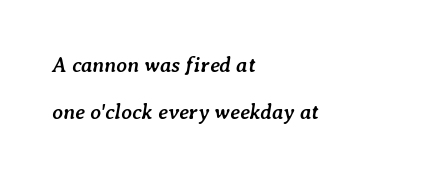
The paragraph has a hard left edge and a soft right edge. What stands out about the letter spacing? Nothing — it is the standard amount. The zone under the glyphs is completely vacant. Successive baselines arrive slowly, with a big drop between each. Is the type slanted? Yes — the strokes lean at a clear angle. The face used here has the dense, thick strokes of a bold.
